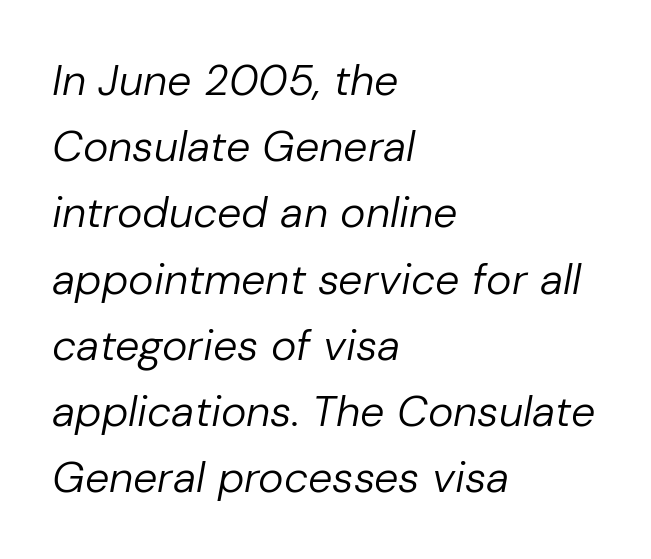
Q: Is the text bold? A: No.
Q: Is the text italic (slanted)? A: Yes, it leans right by about 10 degrees.
Q: Is the text underlined? A: No.
Q: How is the paragraph aligned? A: Left-aligned.
Q: Is the spacing between letters normal or unusually wide? A: Normal.
Q: Is the spacing between lines tight, normal or loose? A: Normal.
Q: Width (condensed, normal, or wide)? A: Normal.
Q: Stroke contrast? A: Low.
Q: x-height? A: Medium.
Q: Monospaced? A: No.
